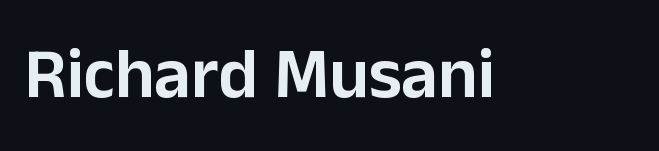
{"serif": "no", "italic": "no", "width": "normal", "stroke_contrast": "low", "x_height": "medium", "monospaced": "no", "underline": "no", "letter_spacing": "normal", "letter_spacing_em": 0.0, "glyph_px": 71}
